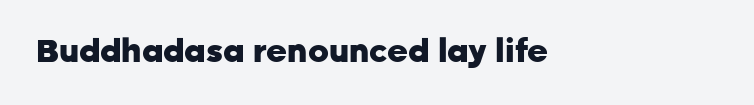
Every character sits straight up, as roman type does. Compared with typical body copy, the letter spacing here is the same. Lines of text with bare space underneath. What kind of face is this? One without serifs — a sans. Note the varied advance widths — an 'i' is clearly narrower than an 'm'.
